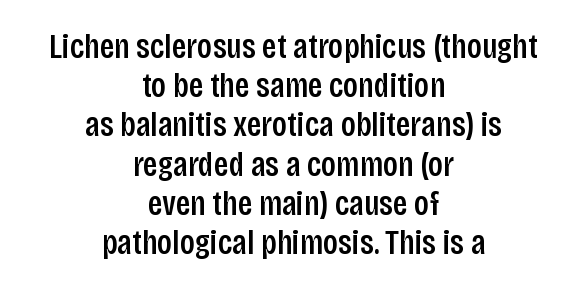
The image shows 35 px condensed sans-serif type, upright; set centered, tight line spacing (1.12x), normal letter spacing, not underlined; low stroke contrast and a large x-height.
